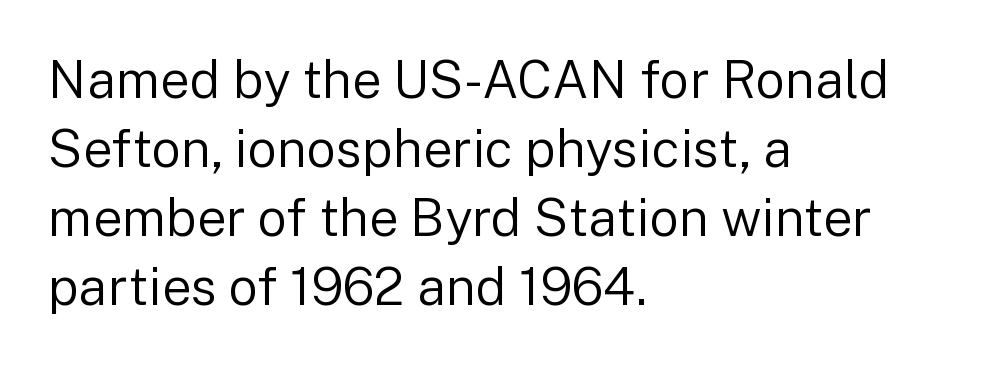
{"serif": "no", "italic": "no", "bold": "no", "weight": "regular", "width": "normal", "stroke_contrast": "low", "x_height": "medium", "monospaced": "no", "underline": "no", "align": "left", "line_spacing": "normal", "line_spacing_ratio": 1.33, "letter_spacing": "normal", "letter_spacing_em": 0.0, "glyph_px": 52}
